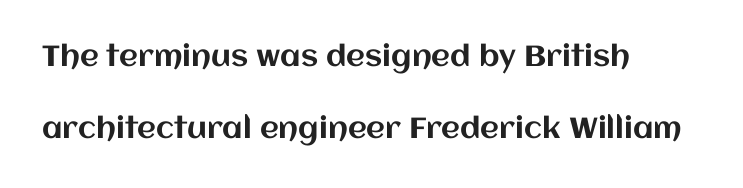
{"italic": "no", "width": "normal", "stroke_contrast": "medium", "x_height": "large", "monospaced": "no", "underline": "no", "align": "left", "line_spacing": "loose", "line_spacing_ratio": 2.47, "letter_spacing": "normal", "letter_spacing_em": 0.0, "glyph_px": 29}
